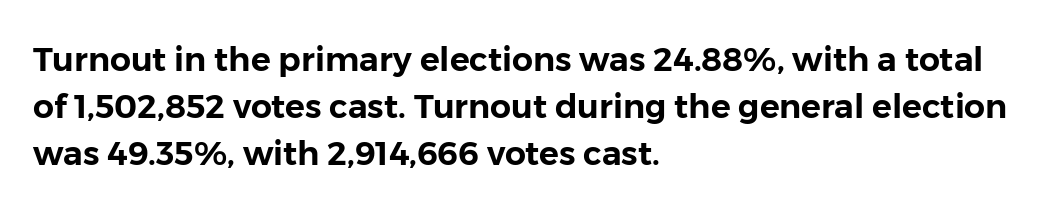
The baseline area is clear. Letterform terminals end flat and unadorned throughout the passage. The block of text has a typical density, with ordinary space between rows. Think of a printed novel: that variable character pitch is what you see here. In CSS terms this would be text-align: left. Ascenders rise straight up at ninety degrees.
